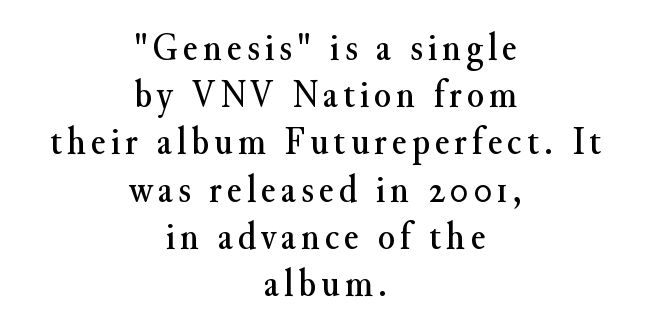
The image shows 39 px serif type, upright; set centered, line spacing 1.21x, not underlined; medium stroke contrast and a small x-height.
